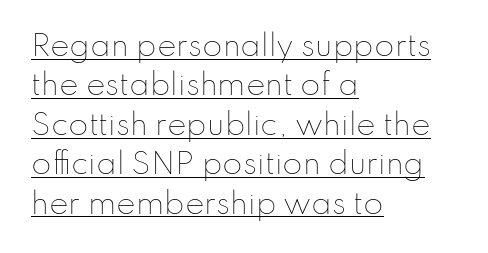
The image shows 29 px thin type, upright; set left-aligned, normal line spacing (1.36x), normal letter spacing, underlined; low stroke contrast and a small x-height.
